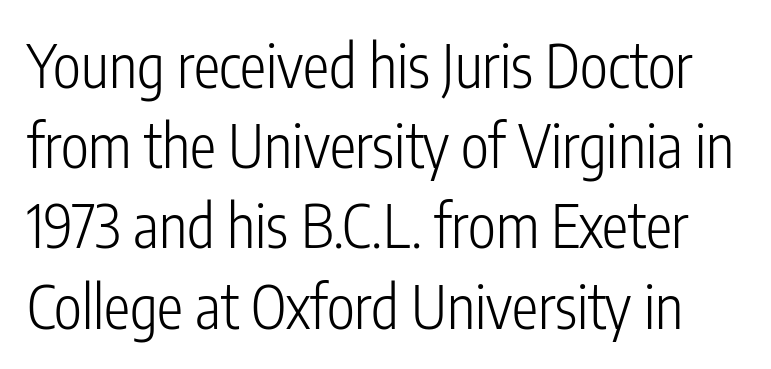
Ink coverage per letter is moderate at most. The letters carry no serifs — their stems end cleanly without finishing strokes. Designer's note — italics off, roman on. This sample keeps an unexceptional amount of space between lines. You could call the tracking neutral — neither tight nor loose.
